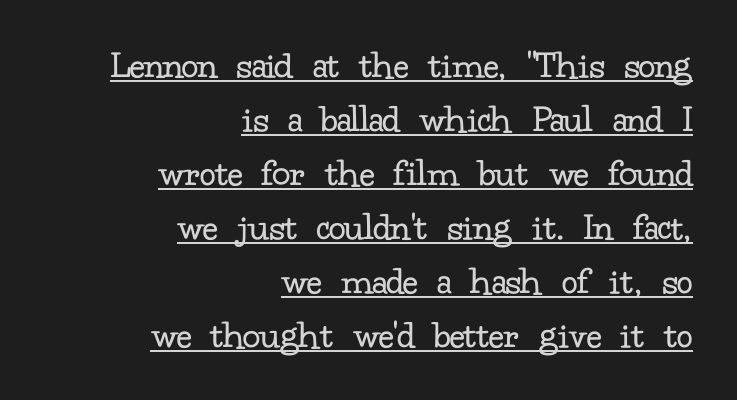
The image shows 40 px regular-weight serif type, upright; set right-aligned, normal line spacing (1.35x), normal letter spacing, underlined; low stroke contrast and a small x-height.
